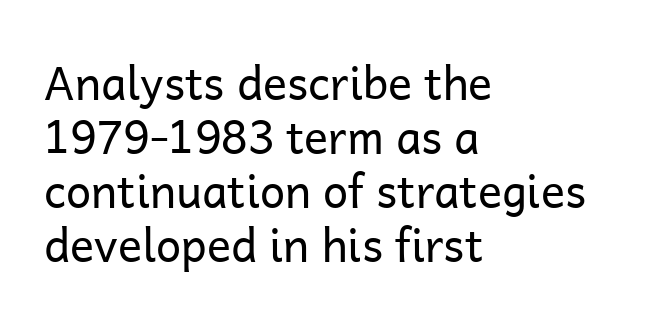
The image shows 45 px regular-weight sans-serif type, upright; set left-aligned, line spacing 1.2x, normal letter spacing, not underlined; low stroke contrast and a medium x-height.
